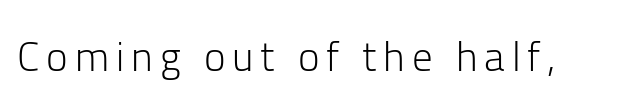
Q: Is the text bold? A: No.
Q: Is the text italic (slanted)? A: No, it is upright.
Q: Is the typeface a serif or a sans-serif typeface? A: Sans-serif.
Q: Is the text underlined? A: No.
Q: Width (condensed, normal, or wide)? A: Normal.
Q: Stroke contrast? A: Low.
Q: x-height? A: Medium.
Q: Monospaced? A: No.
